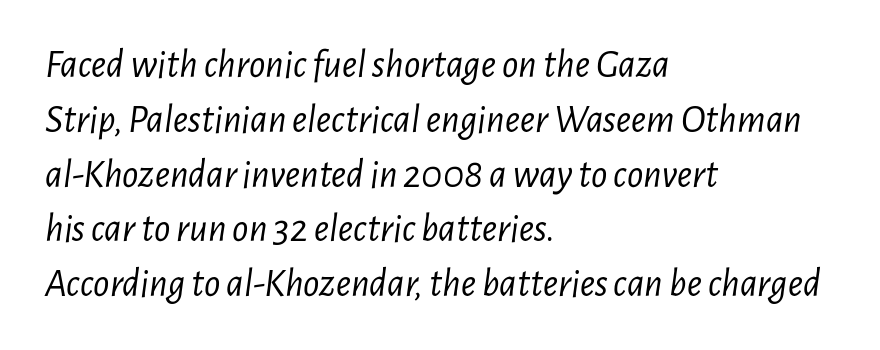
The strokes carry an ordinary text weight at most. Posture: slanted. The zone under the glyphs is completely vacant. Here the designer chose a conventional face with non-uniform glyph widths. Successive baselines arrive at the customary interval.
